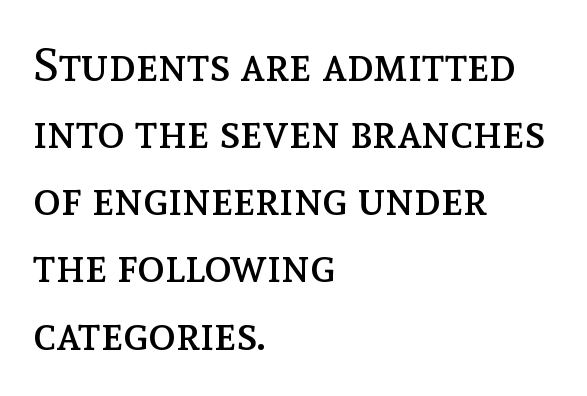
{"italic": "no", "bold": "no", "weight": "regular", "width": "normal", "x_height": "medium", "monospaced": "no", "underline": "no", "align": "left", "line_spacing": "normal", "line_spacing_ratio": 1.46, "letter_spacing": "normal", "letter_spacing_em": 0.0, "glyph_px": 46}
